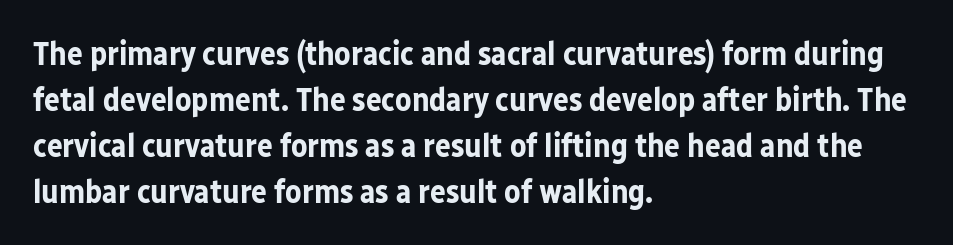
Q: Is the text bold? A: Yes.
Q: Is the text italic (slanted)? A: No, it is upright.
Q: Is the typeface a serif or a sans-serif typeface? A: Sans-serif.
Q: Is the text underlined? A: No.
Q: How is the paragraph aligned? A: Left-aligned.
Q: Is the spacing between letters normal or unusually wide? A: Normal.
Q: Is the spacing between lines tight, normal or loose? A: Normal.
Q: Width (condensed, normal, or wide)? A: Normal.
Q: Stroke contrast? A: Low.
Q: x-height? A: Medium.
Q: Monospaced? A: No.
